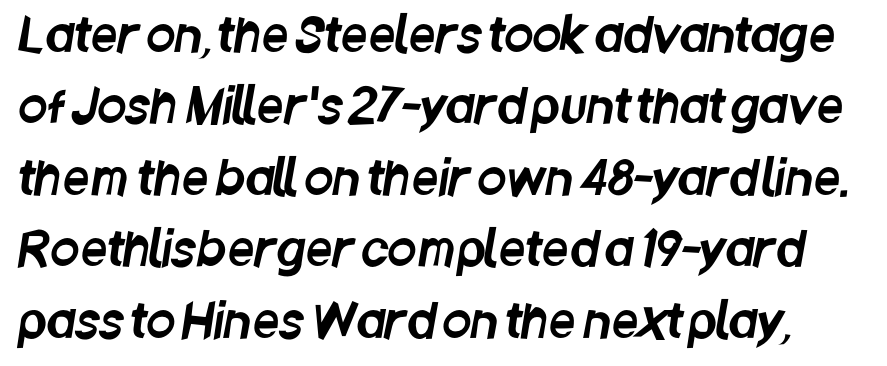
The image shows 47 px condensed sans-serif type; set normal line spacing (1.52x), normal letter spacing, not underlined; low stroke contrast and a large x-height.
